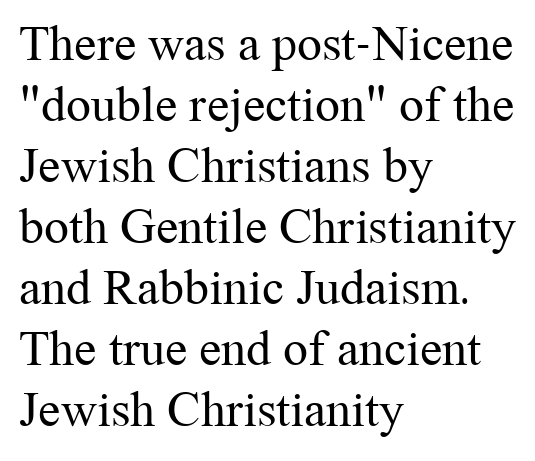
{"serif": "yes", "italic": "no", "bold": "no", "weight": "regular", "width": "normal", "stroke_contrast": "medium", "x_height": "medium", "monospaced": "no", "underline": "no", "align": "left", "line_spacing_ratio": 1.22, "letter_spacing": "normal", "letter_spacing_em": 0.0, "glyph_px": 50}
